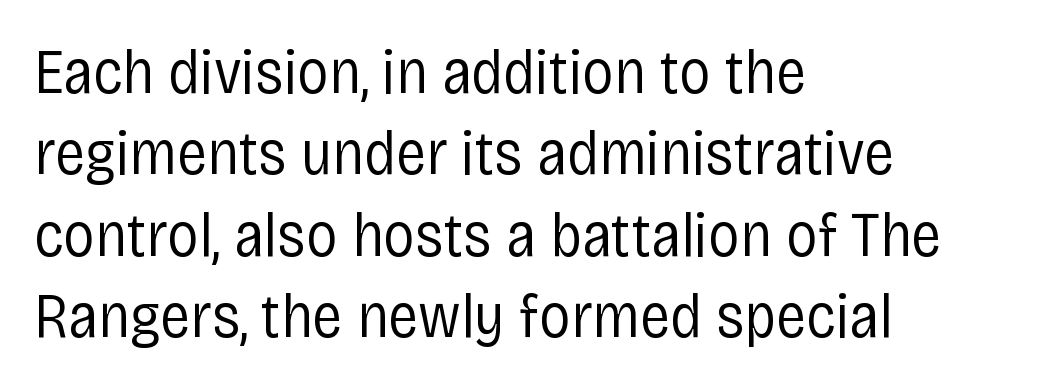
{"serif": "no", "italic": "no", "bold": "no", "weight": "regular", "width": "condensed", "stroke_contrast": "low", "x_height": "large", "monospaced": "no", "underline": "no", "align": "left", "line_spacing": "normal", "line_spacing_ratio": 1.29, "letter_spacing": "normal", "letter_spacing_em": 0.0, "glyph_px": 63}
